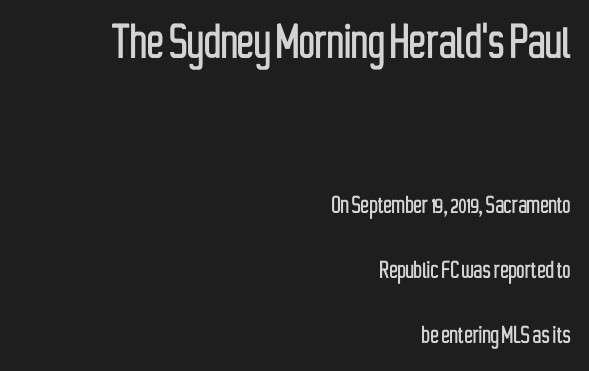
Descender tails drop into unmarked territory. Caption: standard tracking, unaltered. The earlier block is typeset at a bigger size than the later block. Nothing sits at the stroke ends, so this counts as sans-serif.
